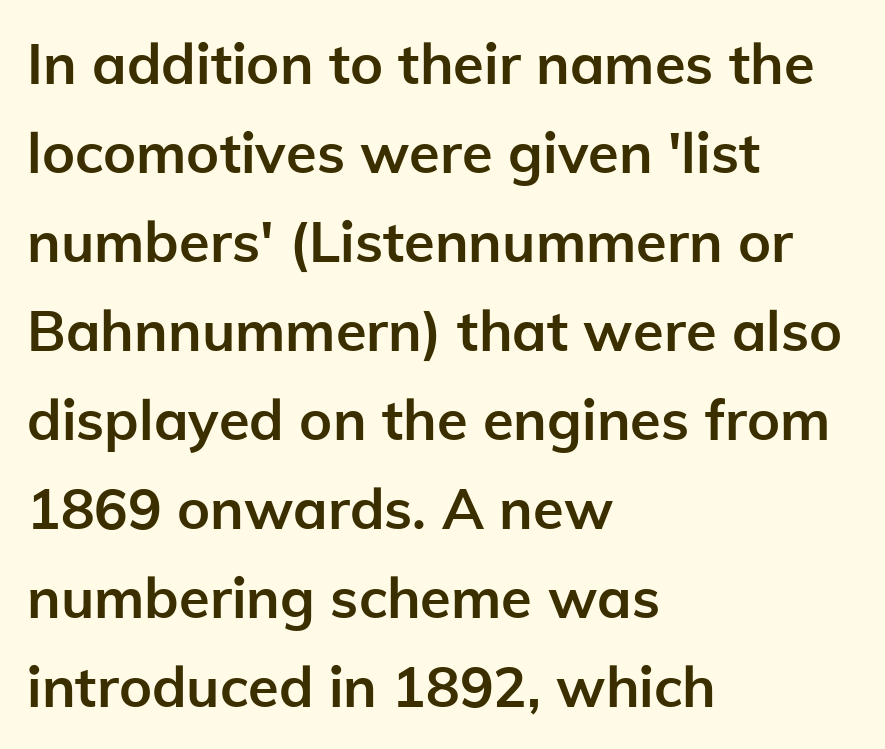
The image shows 56 px semibold sans-serif type, upright; set left-aligned, normal line spacing (1.59x), normal letter spacing, not underlined; low stroke contrast and a medium x-height.
